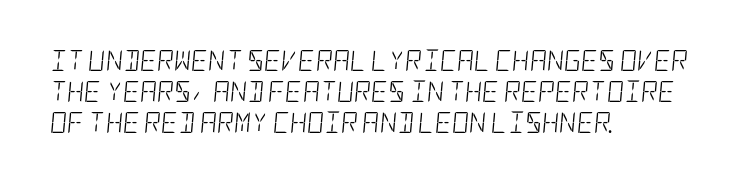
{"italic": "yes", "lean": "right", "slant_degrees": 5, "bold": "no", "underline": "no", "align": "left", "line_spacing": "normal", "line_spacing_ratio": 1.48, "letter_spacing": "normal", "letter_spacing_em": 0.0, "glyph_px": 21}
